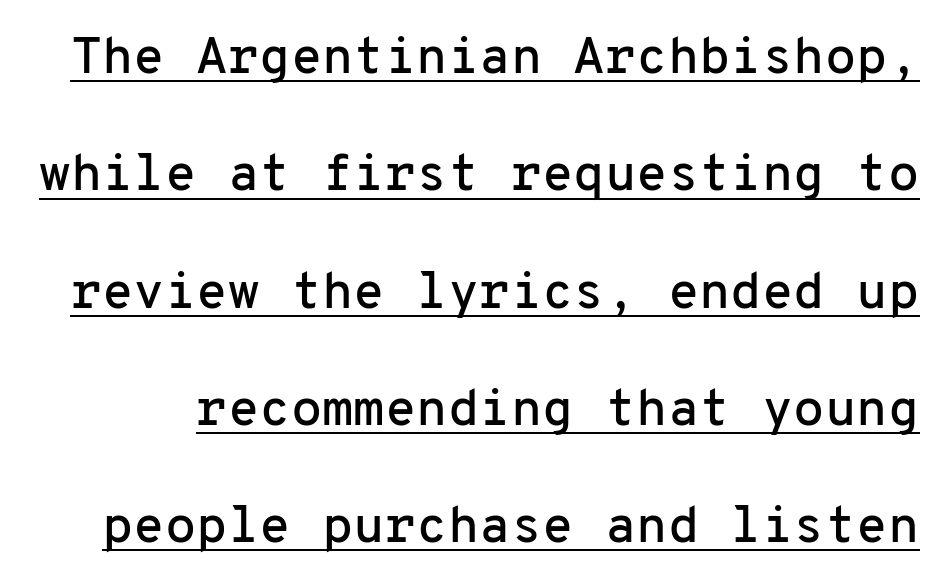
Beneath each row of characters lies a ruled line. The text was rendered using a sans face with plain stroke endings. Look at the tracking — it's just the regular setting, nothing added. Italic: no, the glyphs are upright roman. Note the uniform advance width — an 'i' takes as much space as an 'm'.
